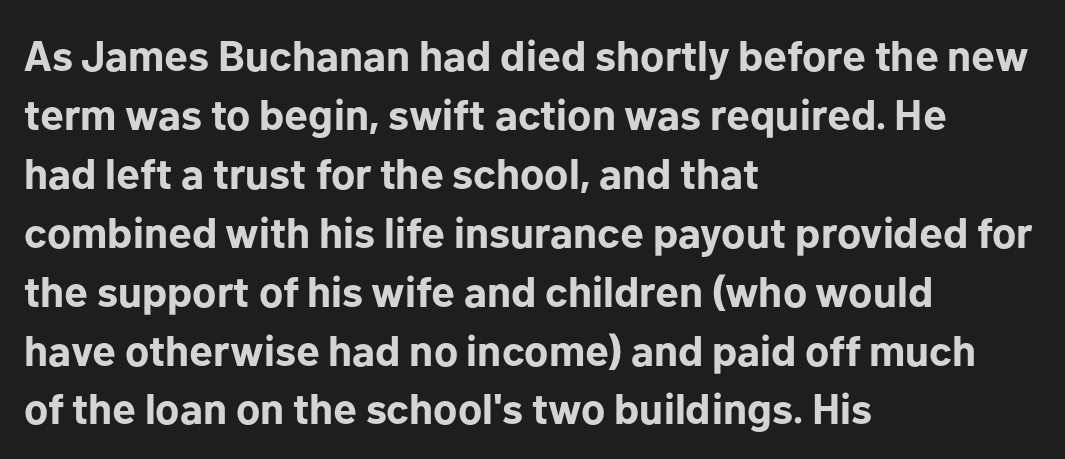
{"serif": "no", "italic": "no", "bold": "yes", "weight": "bold", "width": "normal", "stroke_contrast": "low", "x_height": "medium", "monospaced": "no", "underline": "no", "align": "left", "line_spacing": "normal", "line_spacing_ratio": 1.37, "letter_spacing": "normal", "letter_spacing_em": 0.0, "glyph_px": 43}
